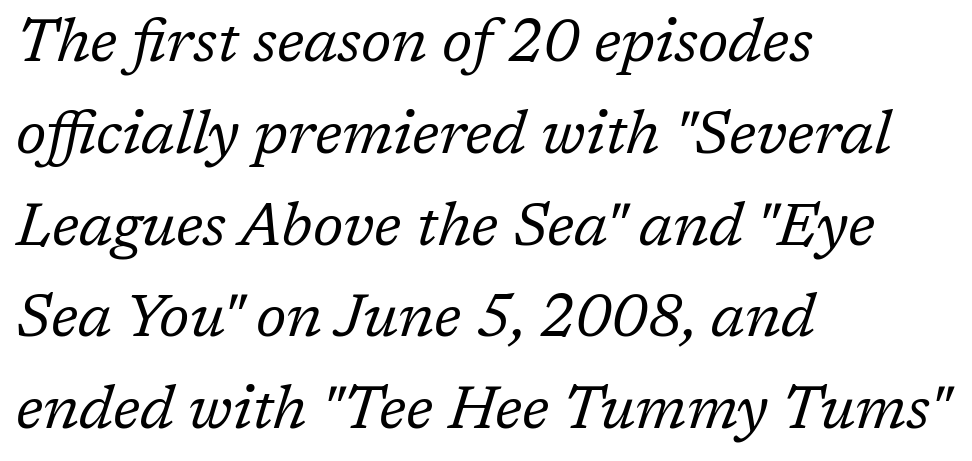
The image shows 60 px regular-weight serif type, italic (leaning right); set left-aligned, normal line spacing (1.53x), normal letter spacing, not underlined; low stroke contrast and a medium x-height.
